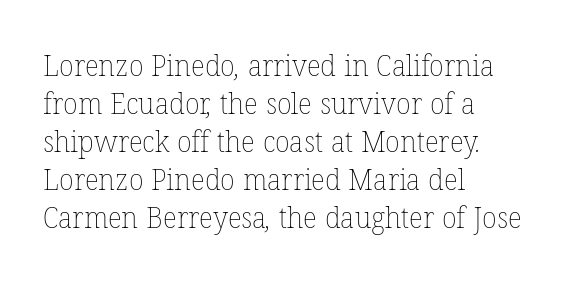
{"bold": "no", "weight": "thin", "width": "normal", "stroke_contrast": "low", "x_height": "medium", "monospaced": "no", "underline": "no", "align": "left", "line_spacing": "normal", "line_spacing_ratio": 1.27, "letter_spacing": "normal", "letter_spacing_em": 0.0, "glyph_px": 30}
